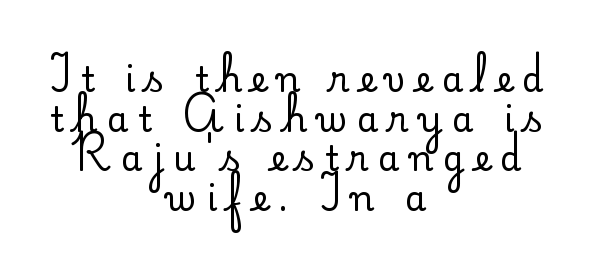
{"serif": "yes", "italic": "no", "width": "normal", "stroke_contrast": "low", "x_height": "small", "monospaced": "no", "underline": "no", "align": "center", "line_spacing": "tight", "line_spacing_ratio": 1.13, "letter_spacing": "wide", "letter_spacing_em": 0.28, "glyph_px": 35}
